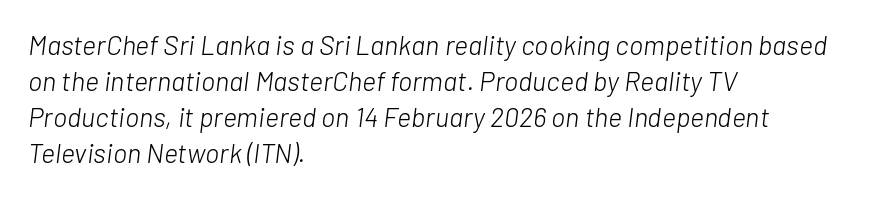
These lines sit exactly where default settings would place them. These lines were composed using italics. Glyph-to-glyph distance matches everyday printed text. Each row of text sits above clean, open space. Typeset ragged right — the left edge is the straight one. Heft: none added — not bold.
